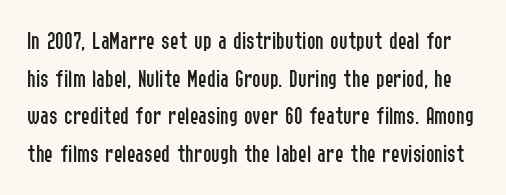
The passage shown stacks its lines at a standard gap. Ink coverage per letter is moderate at most. The letterforms sit shoulder to shoulder at normal distance. Posture: vertical.
